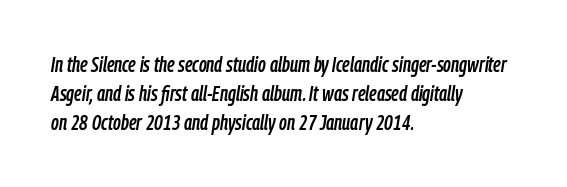
The image shows 21 px text type, italic (leaning right); set left-aligned, normal line spacing (1.39x), normal letter spacing, not underlined.
